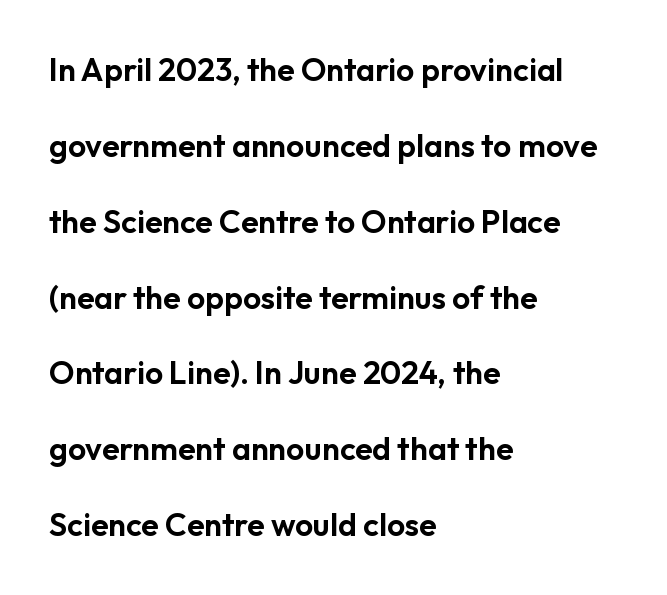
{"serif": "no", "italic": "no", "width": "normal", "stroke_contrast": "low", "x_height": "medium", "monospaced": "no", "underline": "no", "align": "left", "line_spacing": "loose", "line_spacing_ratio": 2.37, "letter_spacing": "normal", "letter_spacing_em": 0.0, "glyph_px": 32}
